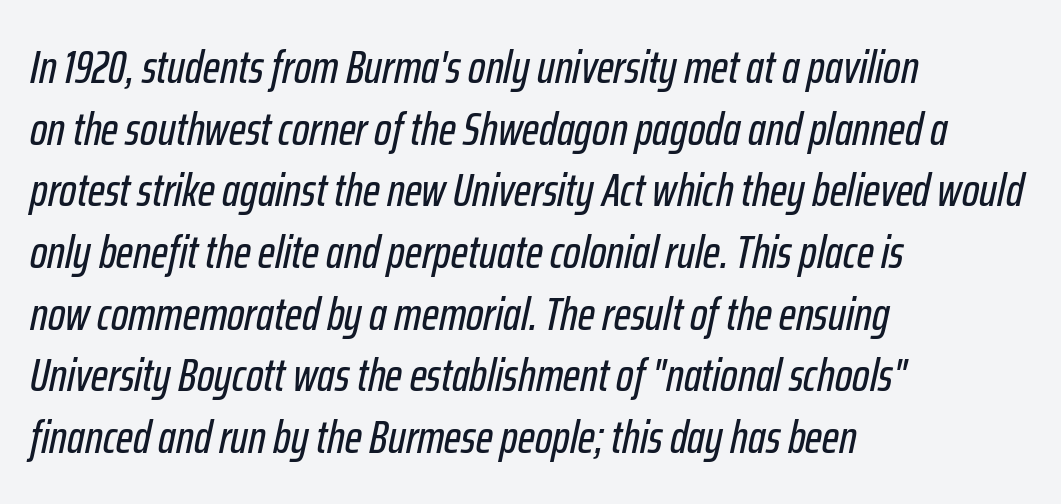
Compared with typical body copy, the letter spacing here is the same. Typeset ragged right — the left edge is the straight one. Honestly, there is no underline to notice here at all. Horizontal bands of white between lines are of average thickness.
